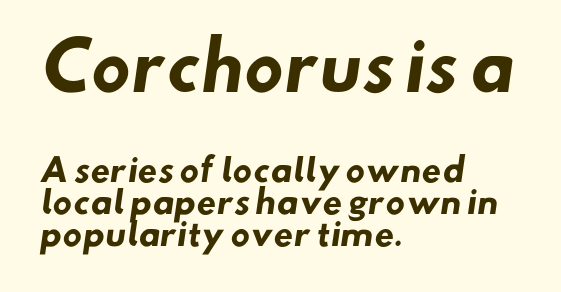
{"serif": "no", "bold": "yes", "weight": "heavy", "width": "normal", "stroke_contrast": "low", "x_height": "small", "monospaced": "no", "underline": "no", "align": "left", "line_spacing": "tight", "line_spacing_ratio": 1.0, "letter_spacing": "normal", "letter_spacing_em": 0.0, "larger_block": "first", "size_ratio": 2.03, "glyph_px": 65}
